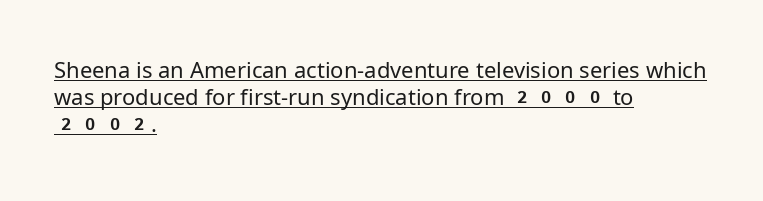
The image shows 22 px text type, upright; set left-aligned, line spacing 1.23x, normal letter spacing, underlined.
